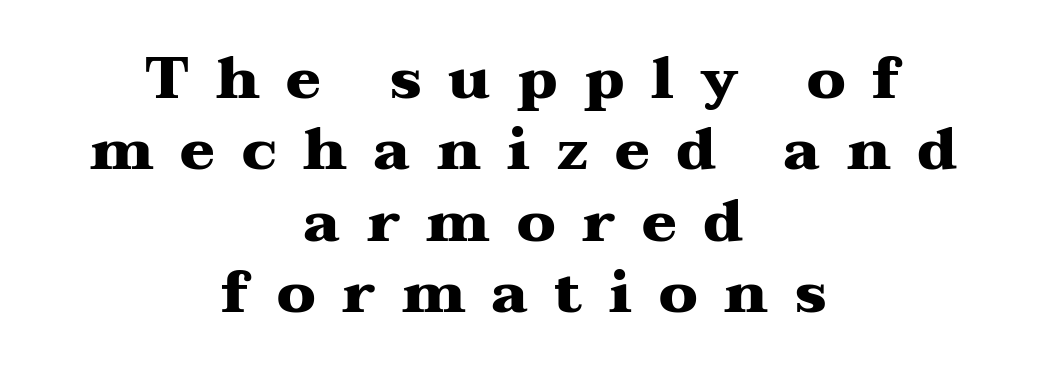
The image shows 58 px heavy, wide serif type, upright; set centered, line spacing 1.23x, unusually wide letter spacing (+0.46 em), not underlined; medium stroke contrast and a medium x-height.
